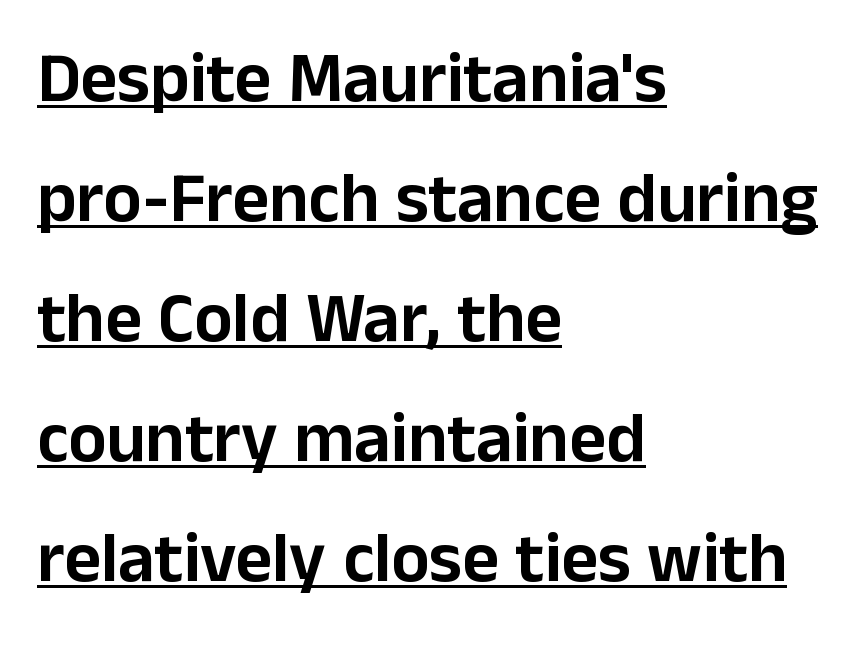
The image shows 71 px sans-serif type, upright; set left-aligned, normal line spacing (1.69x), normal letter spacing, underlined; low stroke contrast and a medium x-height.
